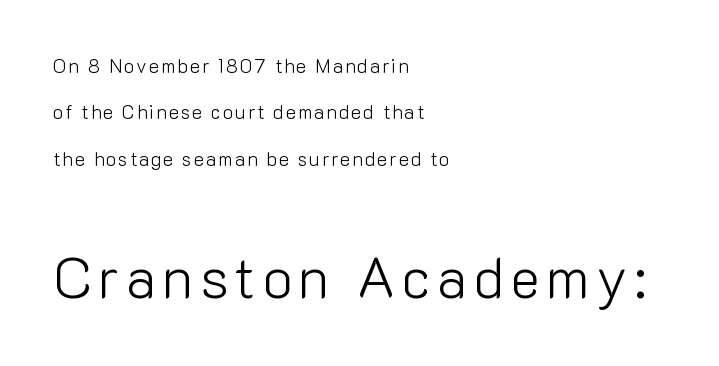
Q: Is the text bold? A: No.
Q: Is the text italic (slanted)? A: No, it is upright.
Q: Is the typeface a serif or a sans-serif typeface? A: Sans-serif.
Q: Is the text underlined? A: No.
Q: How is the paragraph aligned? A: Left-aligned.
Q: Is the spacing between lines tight, normal or loose? A: Loose.
Q: Which block of text is set in a larger size, the first (top) or the second (bottom)? A: The second (bottom) one.
Q: Width (condensed, normal, or wide)? A: Normal.
Q: Stroke contrast? A: Low.
Q: x-height? A: Medium.
Q: Monospaced? A: No.
